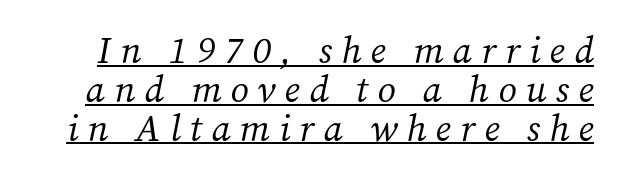
The image shows 37 px regular-weight serif type, italic (leaning right); set tight line spacing (1.05x), unusually wide letter spacing (+0.25 em), underlined; medium stroke contrast and a medium x-height.
